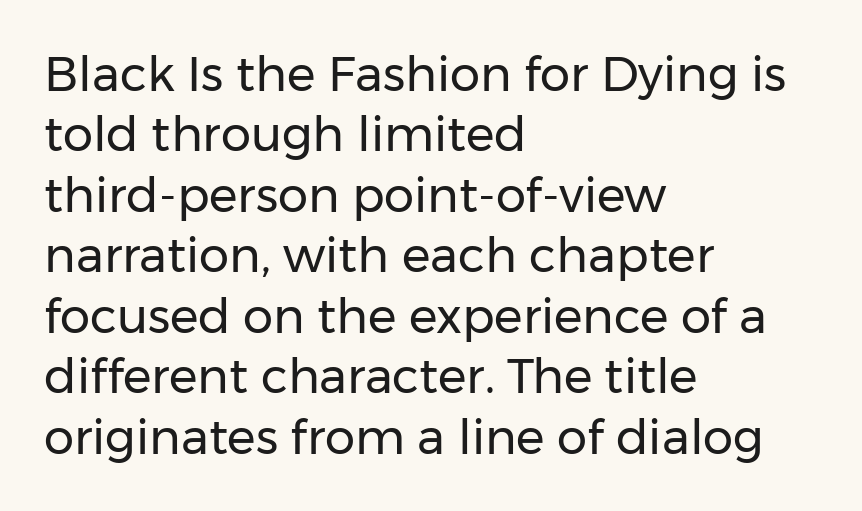
The image shows 48 px regular-weight sans-serif type, upright; set left-aligned, normal line spacing (1.26x), normal letter spacing, not underlined; low stroke contrast and a medium x-height.
